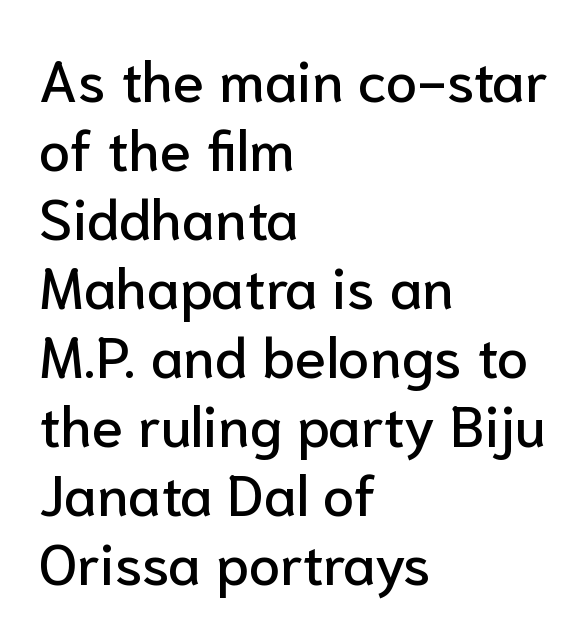
The image shows 57 px sans-serif type, upright; set left-aligned, line spacing 1.21x, normal letter spacing, not underlined; low stroke contrast and a medium x-height.
